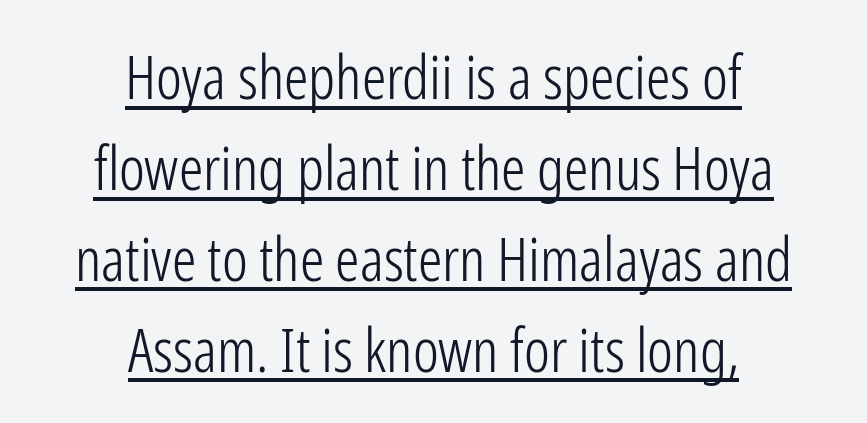
{"serif": "no", "italic": "no", "bold": "no", "weight": "light", "width": "condensed", "stroke_contrast": "low", "x_height": "medium", "monospaced": "no", "underline": "yes", "align": "center", "line_spacing": "normal", "line_spacing_ratio": 1.49, "letter_spacing": "normal", "letter_spacing_em": 0.0, "glyph_px": 61}
